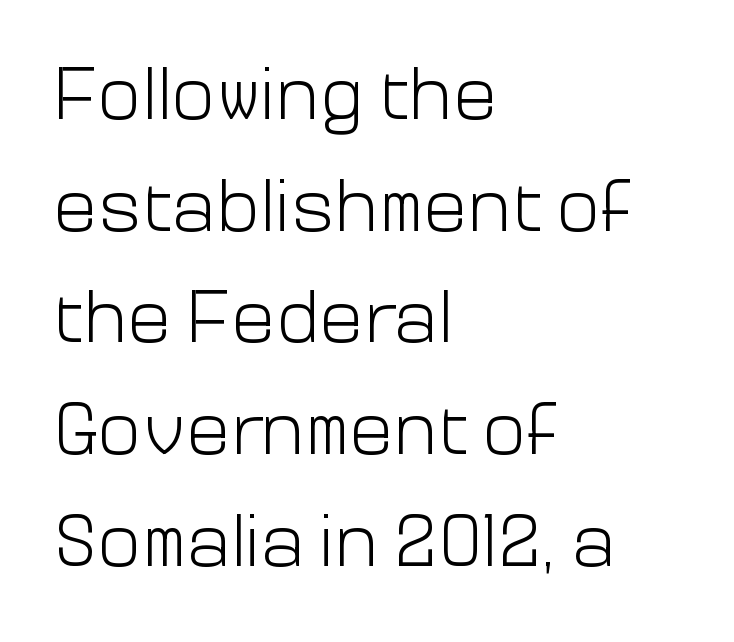
The image shows 74 px light sans-serif type, upright; set left-aligned, normal line spacing (1.51x), normal letter spacing, not underlined; low stroke contrast and a medium x-height.
